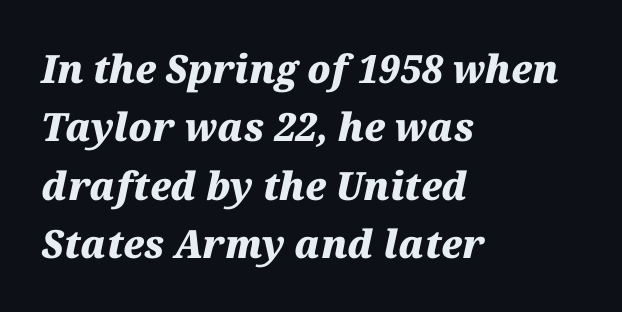
Casual observation: everything's shoved over to the left. Think of a printed novel: that variable character pitch is what you see here. The characters look thick and weighty, a clear bold. Yep, that's italic — everything's leaning.
